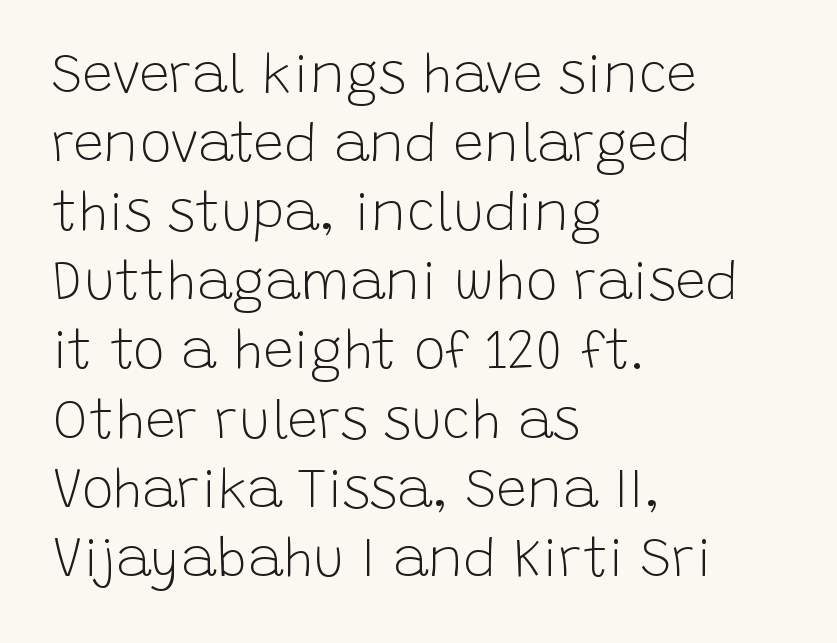
The image shows 54 px light sans-serif type, upright; set left-aligned, normal line spacing (1.28x), normal letter spacing, not underlined; low stroke contrast and a large x-height.
